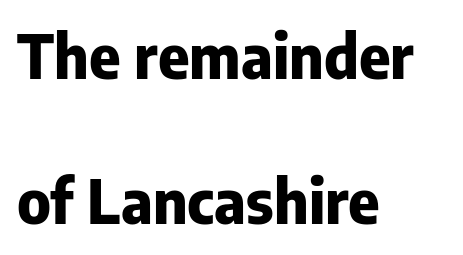
{"serif": "no", "italic": "no", "bold": "yes", "weight": "heavy", "width": "normal", "stroke_contrast": "low", "x_height": "medium", "monospaced": "no", "underline": "no", "align": "left", "line_spacing": "loose", "line_spacing_ratio": 2.41, "letter_spacing": "normal", "letter_spacing_em": 0.0, "glyph_px": 60}
